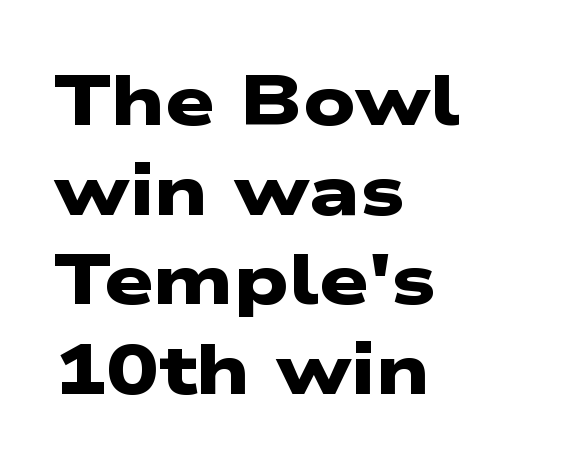
Each glyph is drawn with heavy, bold strokes. Interline gaps are of average width in this sample. Is this a sans? Yes — the strokes have no serifs. Do the characters align in a grid? No, the font is proportional. Glyph-to-glyph distance matches everyday printed text. All the whitespace from short lines collects on the right.
